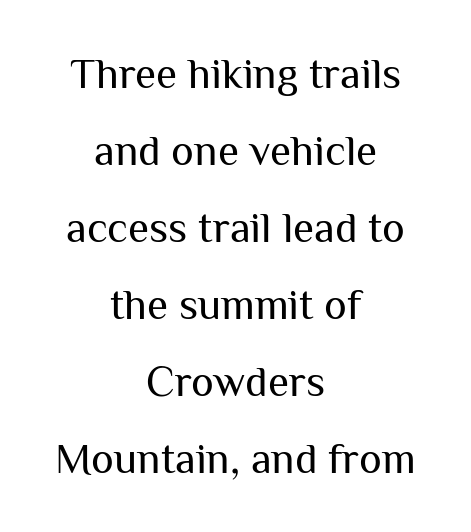
Spacing verdict: proportional, widths tailored to each character. Beneath every word, the page is bare. The lines in this sample share a center point and differ in where they start and stop. In terms of letterspacing, this is plain default setting.
